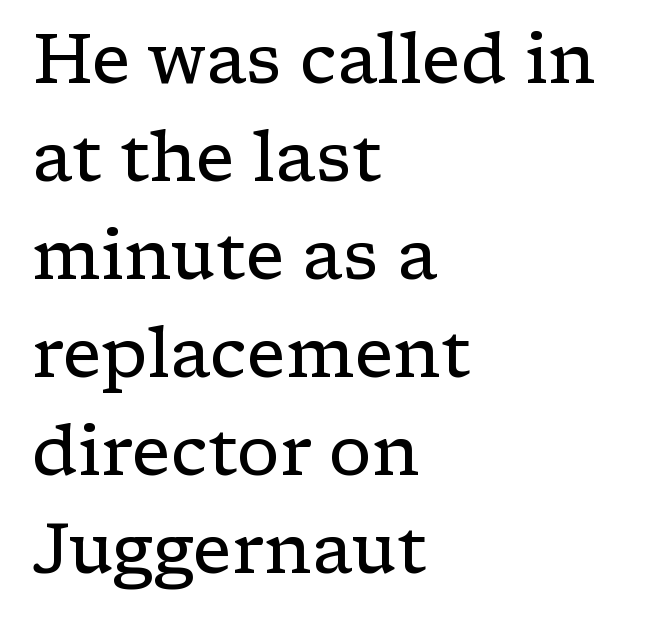
The image shows 69 px regular-weight, wide serif type, upright; set left-aligned, normal line spacing (1.42x), normal letter spacing, not underlined; low stroke contrast and a medium x-height.
